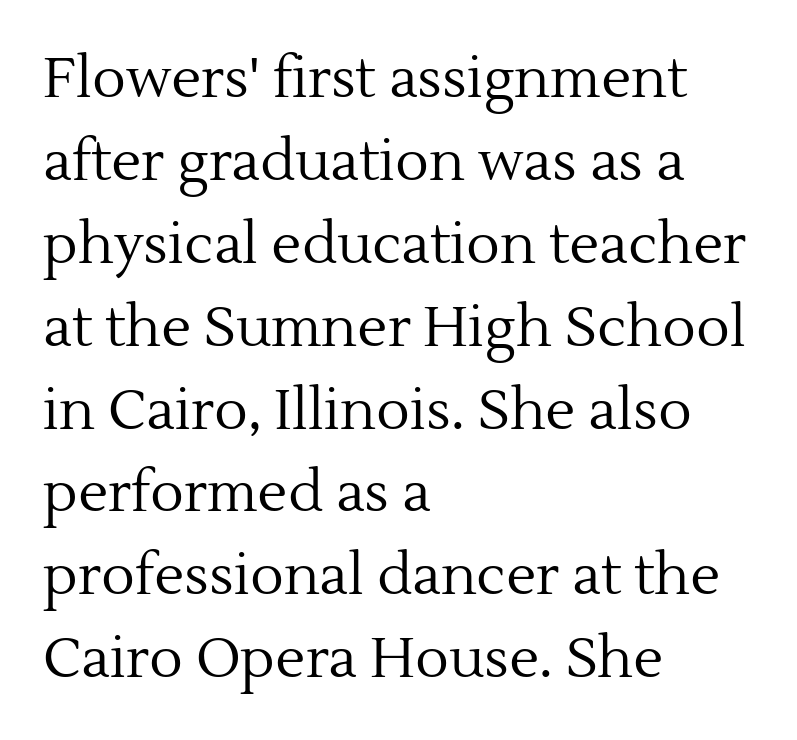
{"serif": "yes", "italic": "no", "bold": "no", "weight": "regular", "width": "normal", "x_height": "medium", "monospaced": "no", "underline": "no", "align": "left", "line_spacing": "normal", "line_spacing_ratio": 1.48, "letter_spacing": "normal", "letter_spacing_em": 0.0, "glyph_px": 56}
